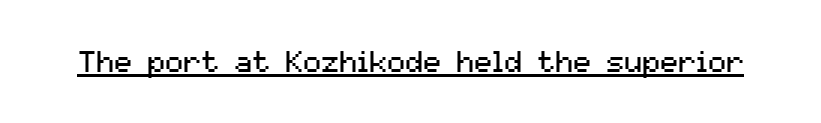
Q: Is the text bold? A: No.
Q: Is the text italic (slanted)? A: No, it is upright.
Q: Is the typeface a serif or a sans-serif typeface? A: Sans-serif.
Q: Is the text underlined? A: Yes.
Q: Is the spacing between letters normal or unusually wide? A: Normal.
Q: Width (condensed, normal, or wide)? A: Normal.
Q: Stroke contrast? A: Medium.
Q: x-height? A: Medium.
Q: Monospaced? A: No.
